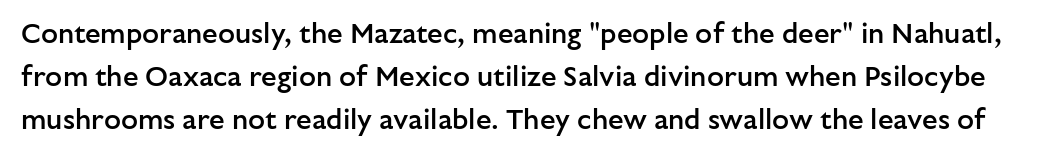
{"serif": "no", "italic": "no", "bold": "semi", "weight": "semibold", "width": "normal", "stroke_contrast": "low", "x_height": "medium", "monospaced": "no", "underline": "no", "line_spacing": "normal", "line_spacing_ratio": 1.54, "letter_spacing": "normal", "letter_spacing_em": 0.0, "glyph_px": 28}
